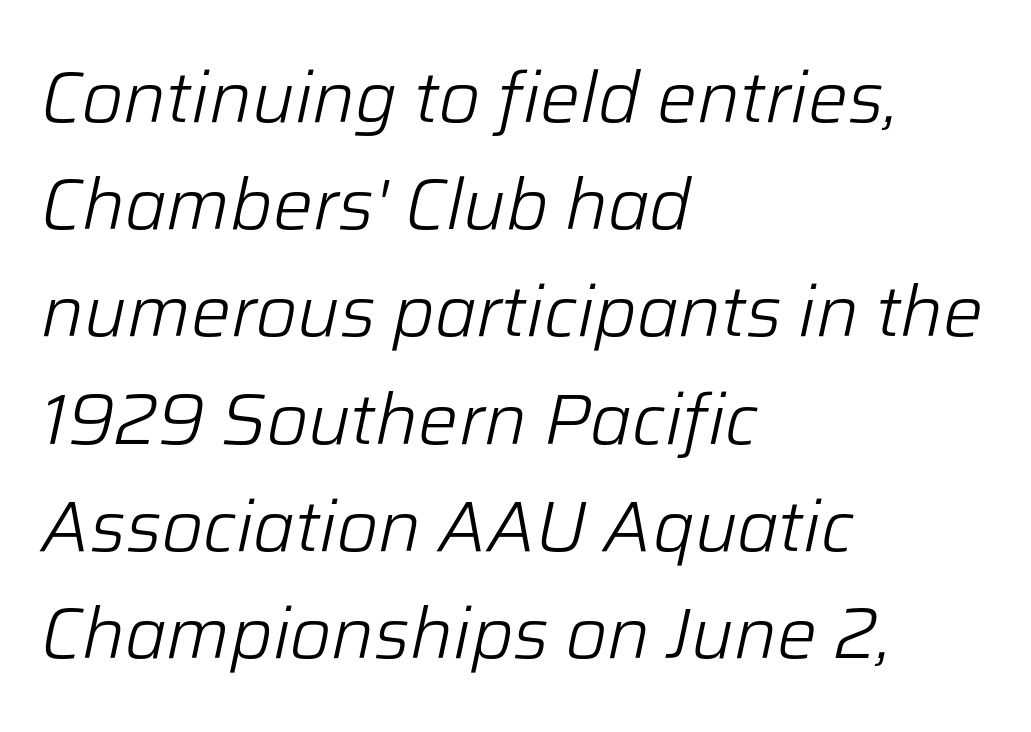
The image shows 71 px light type, italic (leaning right); set left-aligned, normal line spacing (1.51x), normal letter spacing, not underlined; low stroke contrast and a medium x-height.
